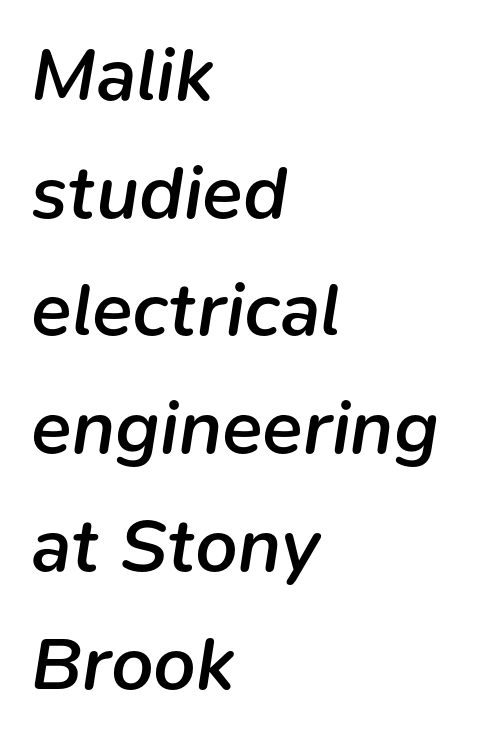
{"italic": "yes", "lean": "right", "slant_degrees": 9, "bold": "semi", "weight": "semibold", "width": "normal", "stroke_contrast": "low", "x_height": "medium", "monospaced": "no", "underline": "no", "align": "left", "line_spacing": "normal", "line_spacing_ratio": 1.57, "letter_spacing": "normal", "letter_spacing_em": 0.0, "glyph_px": 75}
